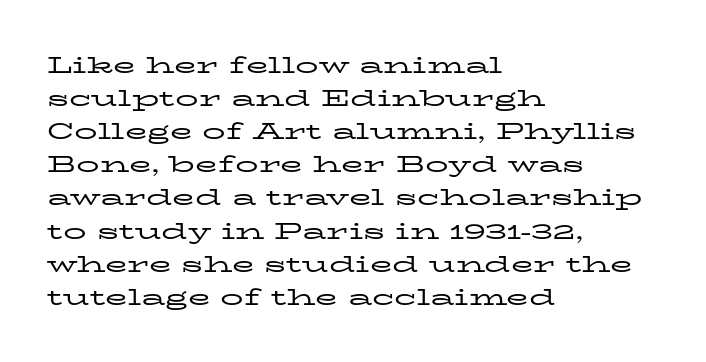
Q: Is the text bold? A: No.
Q: Is the text italic (slanted)? A: No, it is upright.
Q: Is the text underlined? A: No.
Q: How is the paragraph aligned? A: Left-aligned.
Q: Is the spacing between letters normal or unusually wide? A: Normal.
Q: Is the spacing between lines tight, normal or loose? A: Normal.
